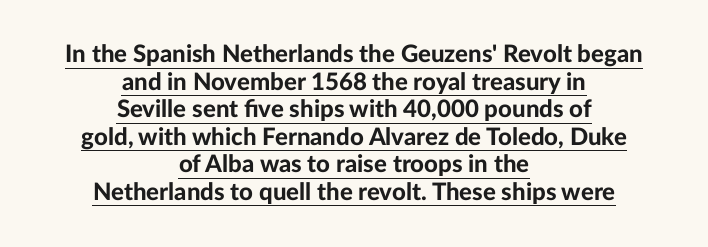
Both edges are ragged and mirror each other, which tells us the setting is centered. The words here are underlined. Horizontal bands of white between lines are thin slivers. Heavy-handed strokes throughout: this text is bold. Posture: straight, roman, zero tilt. Tracking value appears to be zero — textbook default spacing.
